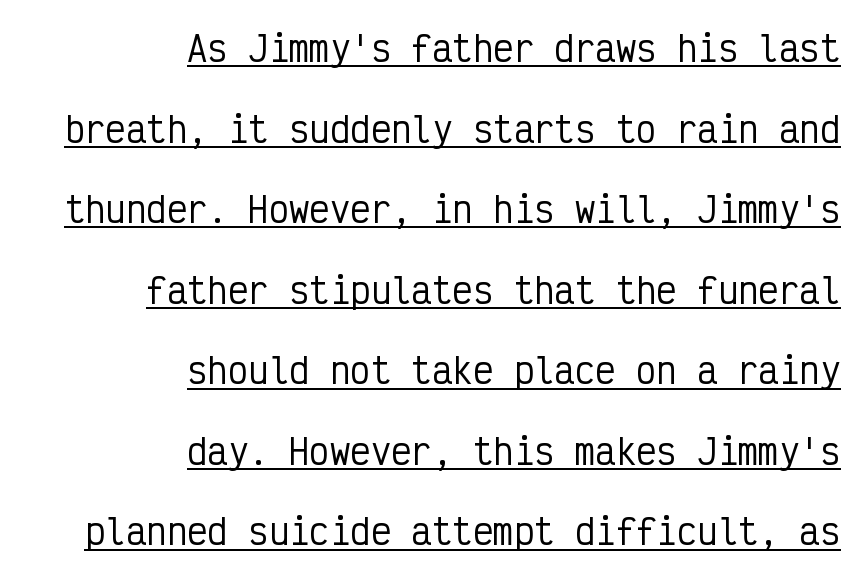
The image shows 34 px condensed sans-serif type, upright, monospaced; set right-aligned, loose line spacing (2.37x), normal letter spacing, underlined; low stroke contrast and a medium x-height.
